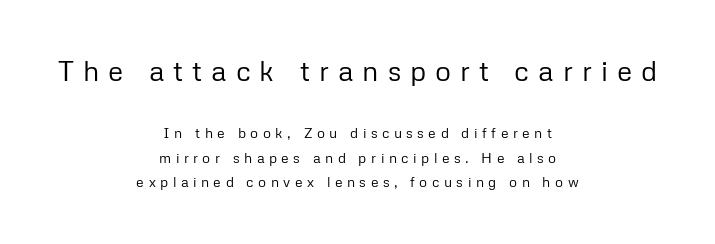
{"serif": "no", "italic": "no", "bold": "no", "weight": "regular", "width": "normal", "stroke_contrast": "low", "x_height": "medium", "monospaced": "no", "underline": "no", "align": "center", "line_spacing_ratio": 1.75, "letter_spacing": "wide", "letter_spacing_em": 0.32, "larger_block": "first", "size_ratio": 2.0, "glyph_px": 28}
